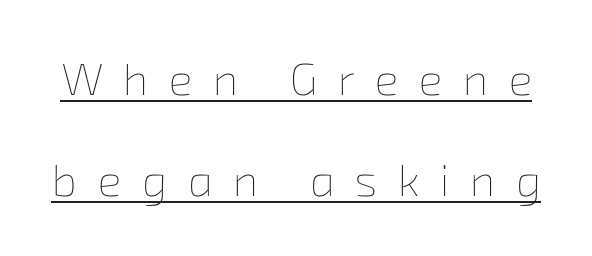
The image shows 45 px thin type; set loose line spacing (2.24x), unusually wide letter spacing (+0.45 em), underlined; low stroke contrast and a medium x-height.
